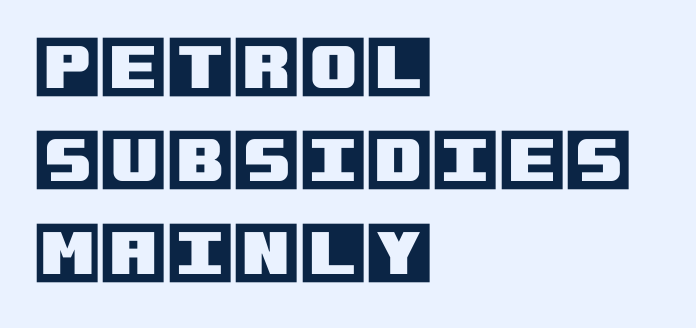
Q: Is the text italic (slanted)? A: No, it is upright.
Q: Is the text underlined? A: No.
Q: How is the paragraph aligned? A: Left-aligned.
Q: Is the spacing between letters normal or unusually wide? A: Normal.
Q: Is the spacing between lines tight, normal or loose? A: Normal.
Q: Width (condensed, normal, or wide)? A: Normal.
Q: x-height? A: Large.
